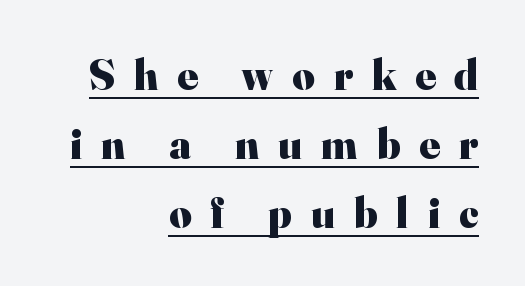
{"serif": "yes", "italic": "no", "bold": "yes", "weight": "heavy", "width": "normal", "stroke_contrast": "high", "x_height": "small", "monospaced": "no", "underline": "yes", "align": "right", "line_spacing": "normal", "line_spacing_ratio": 1.6, "letter_spacing": "wide", "letter_spacing_em": 0.44, "glyph_px": 43}
